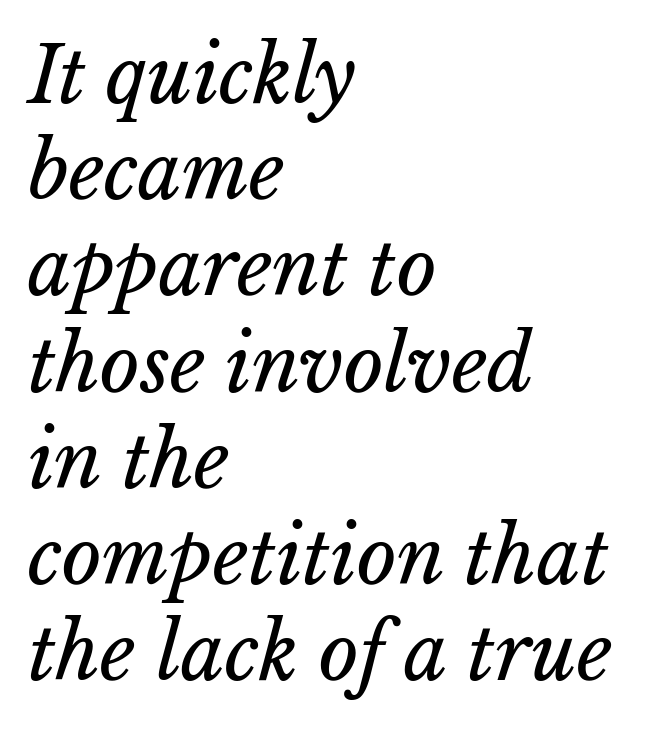
The image shows 77 px regular-weight type, italic (leaning right); set left-aligned, normal line spacing (1.25x), normal letter spacing, not underlined; low stroke contrast and a medium x-height.
